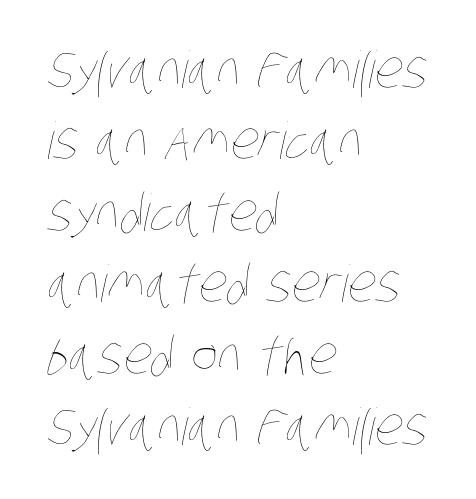
The image shows 51 px thin, condensed type; set left-aligned, normal line spacing (1.4x), normal letter spacing, not underlined; low stroke contrast and a large x-height.
